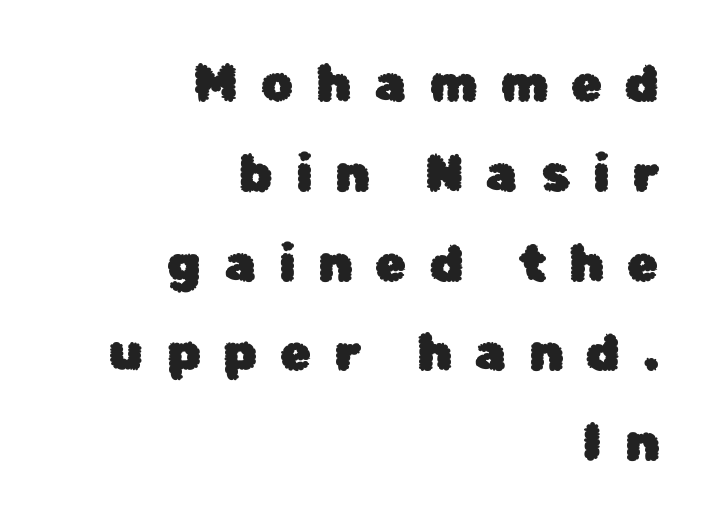
Nope, not italic — everything's standing straight. This is sans-serif lettering, the kind often seen on screens and signage. Each letter keeps its own natural width here, so spacing adapts to shape. The lines are quadded right.
